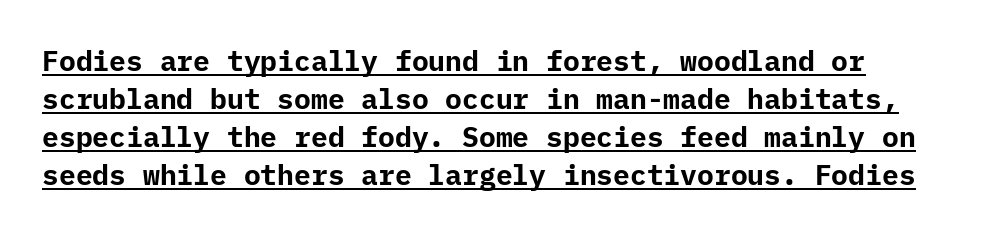
Q: Is the text bold? A: Yes.
Q: Is the text italic (slanted)? A: No, it is upright.
Q: Is the typeface a serif or a sans-serif typeface? A: Sans-serif.
Q: Is the text underlined? A: Yes.
Q: How is the paragraph aligned? A: Left-aligned.
Q: Is the spacing between letters normal or unusually wide? A: Normal.
Q: Is the spacing between lines tight, normal or loose? A: Normal.
Q: Width (condensed, normal, or wide)? A: Normal.
Q: Stroke contrast? A: Low.
Q: x-height? A: Medium.
